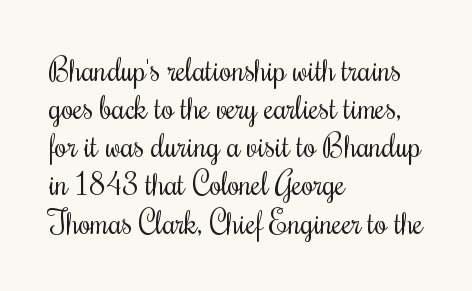
The image shows 31 px regular-weight, condensed type; set left-aligned, line spacing 1.23x, normal letter spacing, not underlined; medium stroke contrast and a small x-height.
